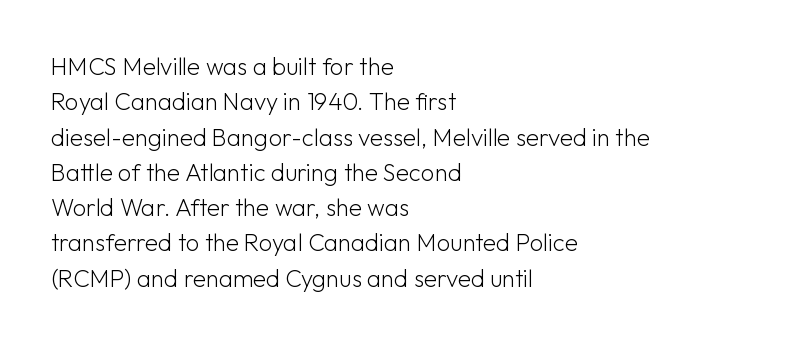
Tracking value appears to be zero — textbook default spacing. Posture: straight, roman, zero tilt. Leftover space on each line is placed entirely after the last word. This is not heavy type; no bold has been used.
